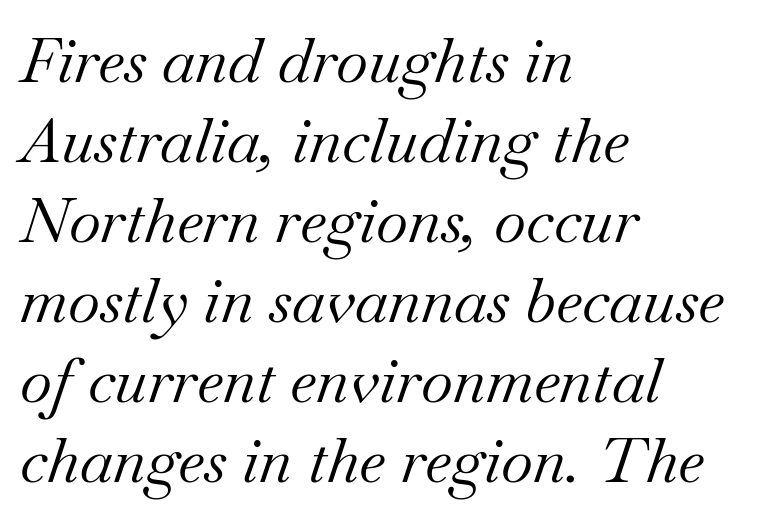
Q: Is the text bold? A: No.
Q: Is the text italic (slanted)? A: Yes, it leans right by about 18 degrees.
Q: Is the typeface a serif or a sans-serif typeface? A: Serif.
Q: Is the text underlined? A: No.
Q: How is the paragraph aligned? A: Left-aligned.
Q: Is the spacing between letters normal or unusually wide? A: Normal.
Q: Is the spacing between lines tight, normal or loose? A: Normal.
Q: Width (condensed, normal, or wide)? A: Normal.
Q: Stroke contrast? A: Medium.
Q: x-height? A: Small.
Q: Monospaced? A: No.
